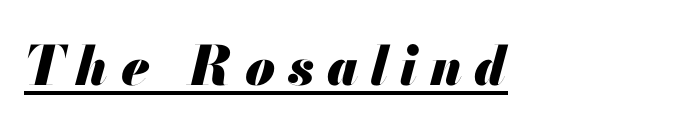
{"italic": "yes", "lean": "right", "slant_degrees": 13, "bold": "yes", "weight": "heavy", "width": "normal", "stroke_contrast": "medium", "x_height": "small", "monospaced": "no", "underline": "yes", "letter_spacing": "wide", "letter_spacing_em": 0.23, "glyph_px": 54}
